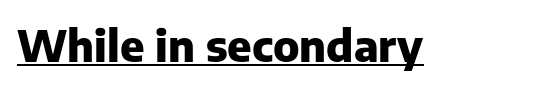
Weight: bold. Emphasis is given by a line drawn under the lettering. Short note: letters normally spaced. The passage shown is typeset with a sans-serif family. Note the varied advance widths — an 'i' is clearly narrower than an 'm'.
